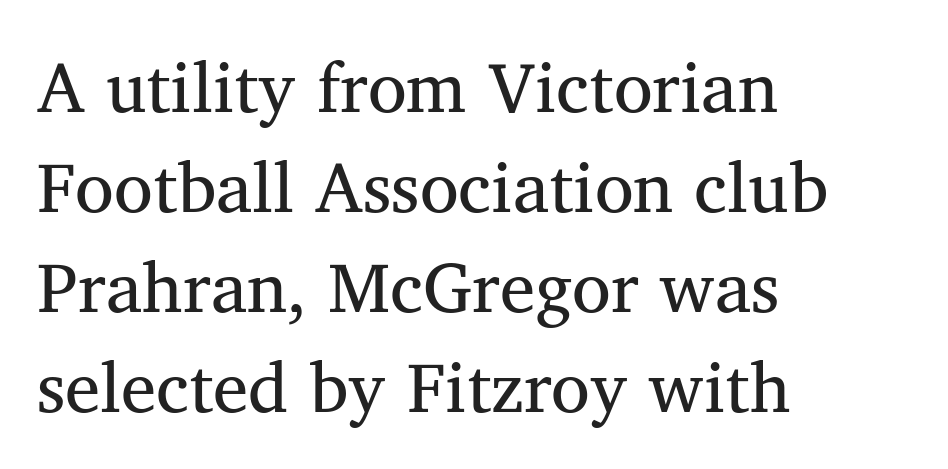
Successive baselines arrive at the customary interval. Each letter keeps its own natural width here, so spacing adapts to shape. The baseline area is clear. Font category for this specimen: serif.
